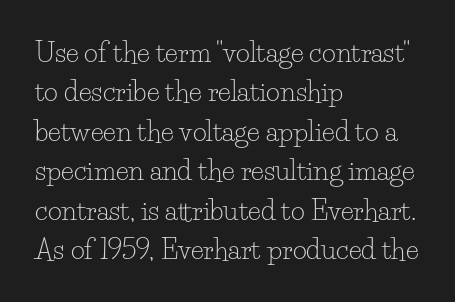
Q: Is the text bold? A: No.
Q: Is the text italic (slanted)? A: No, it is upright.
Q: Is the text underlined? A: No.
Q: How is the paragraph aligned? A: Left-aligned.
Q: Is the spacing between letters normal or unusually wide? A: Normal.
Q: Is the spacing between lines tight, normal or loose? A: Normal.
